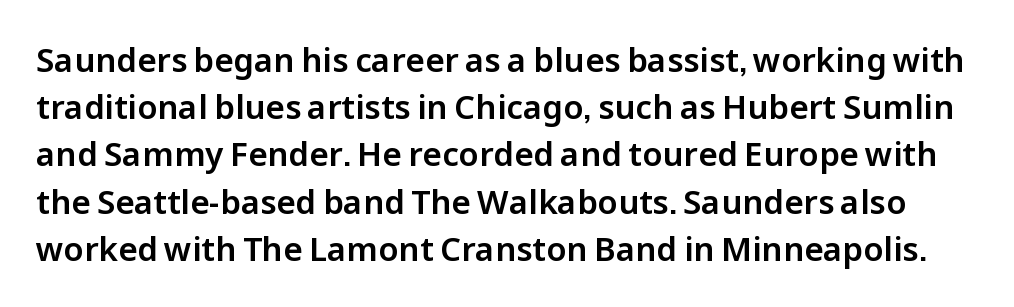
{"serif": "no", "italic": "no", "width": "normal", "stroke_contrast": "low", "x_height": "medium", "monospaced": "no", "underline": "no", "line_spacing": "normal", "line_spacing_ratio": 1.43, "letter_spacing": "normal", "letter_spacing_em": 0.0, "glyph_px": 33}
